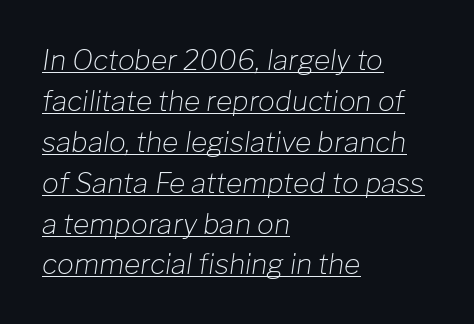
Q: Is the text bold? A: No.
Q: Is the text italic (slanted)? A: Yes, it leans right by about 8 degrees.
Q: Is the text underlined? A: Yes.
Q: How is the paragraph aligned? A: Left-aligned.
Q: Is the spacing between letters normal or unusually wide? A: Normal.
Q: Is the spacing between lines tight, normal or loose? A: Normal.
Q: Width (condensed, normal, or wide)? A: Normal.
Q: Stroke contrast? A: Low.
Q: x-height? A: Medium.
Q: Monospaced? A: No.
